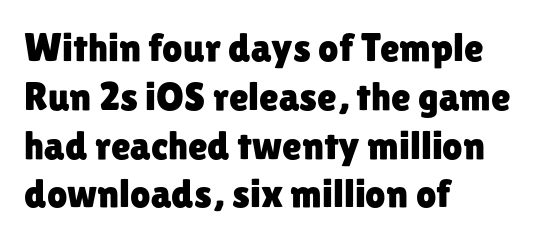
Q: Is the text italic (slanted)? A: No, it is upright.
Q: Is the typeface a serif or a sans-serif typeface? A: Sans-serif.
Q: Is the text underlined? A: No.
Q: How is the paragraph aligned? A: Left-aligned.
Q: Is the spacing between letters normal or unusually wide? A: Normal.
Q: Width (condensed, normal, or wide)? A: Normal.
Q: Stroke contrast? A: Low.
Q: x-height? A: Medium.
Q: Monospaced? A: No.
